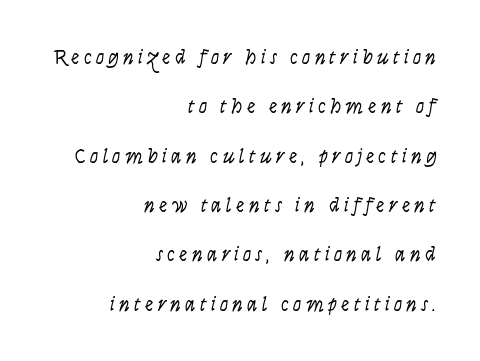
The image shows 21 px text type, italic (leaning right); set right-aligned, loose line spacing (2.35x), unusually wide letter spacing (+0.2 em), not underlined.
